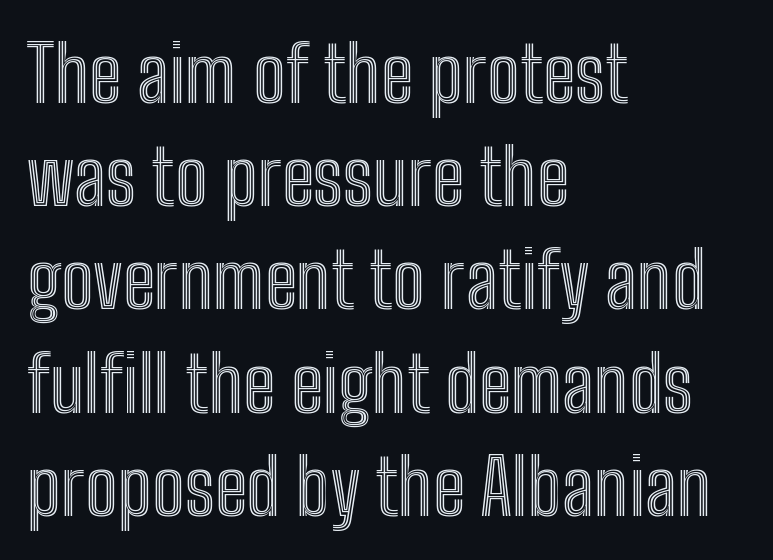
Q: Is the text italic (slanted)? A: No, it is upright.
Q: Is the text underlined? A: No.
Q: How is the paragraph aligned? A: Left-aligned.
Q: Is the spacing between letters normal or unusually wide? A: Normal.
Q: Is the spacing between lines tight, normal or loose? A: Normal.
Q: Width (condensed, normal, or wide)? A: Condensed.
Q: x-height? A: Medium.
Q: Monospaced? A: No.
